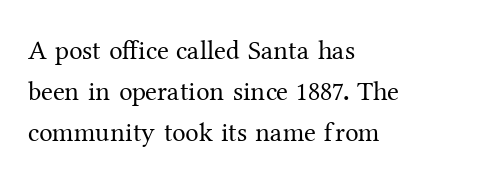
Q: Is the text bold? A: No.
Q: Is the text italic (slanted)? A: No, it is upright.
Q: Is the text underlined? A: No.
Q: How is the paragraph aligned? A: Left-aligned.
Q: Is the spacing between letters normal or unusually wide? A: Normal.
Q: Is the spacing between lines tight, normal or loose? A: Normal.
